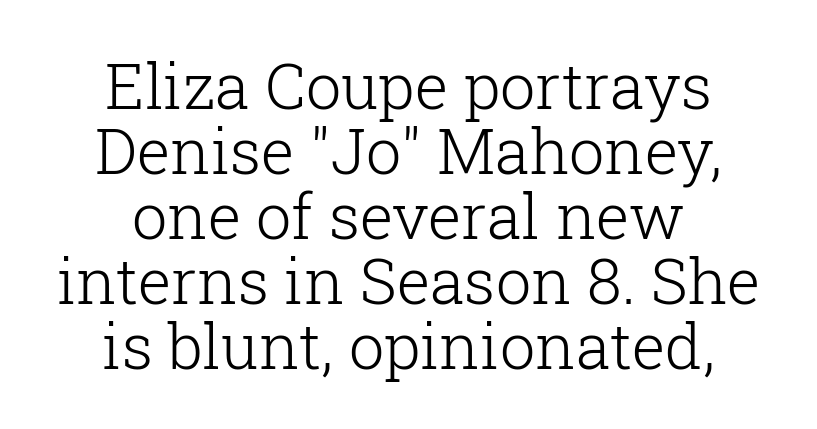
The image shows 63 px light serif type, upright; set centered, tight line spacing (1.03x), normal letter spacing, not underlined; low stroke contrast and a medium x-height.
